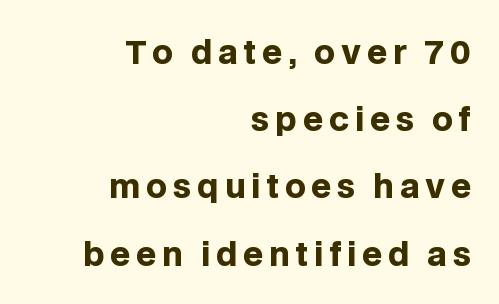
Q: Is the text bold? A: Yes.
Q: Is the text italic (slanted)? A: No, it is upright.
Q: Is the typeface a serif or a sans-serif typeface? A: Sans-serif.
Q: Is the text underlined? A: No.
Q: How is the paragraph aligned? A: Right-aligned.
Q: Is the spacing between lines tight, normal or loose? A: Loose.
Q: Width (condensed, normal, or wide)? A: Normal.
Q: Stroke contrast? A: Low.
Q: x-height? A: Large.
Q: Monospaced? A: No.
